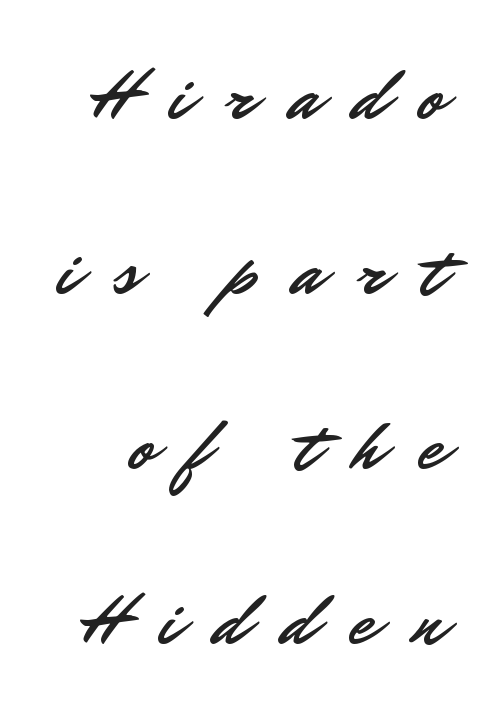
{"serif": "no", "width": "normal", "stroke_contrast": "low", "x_height": "small", "monospaced": "no", "underline": "no", "line_spacing": "loose", "line_spacing_ratio": 2.43, "letter_spacing": "wide", "letter_spacing_em": 0.49, "glyph_px": 72}
